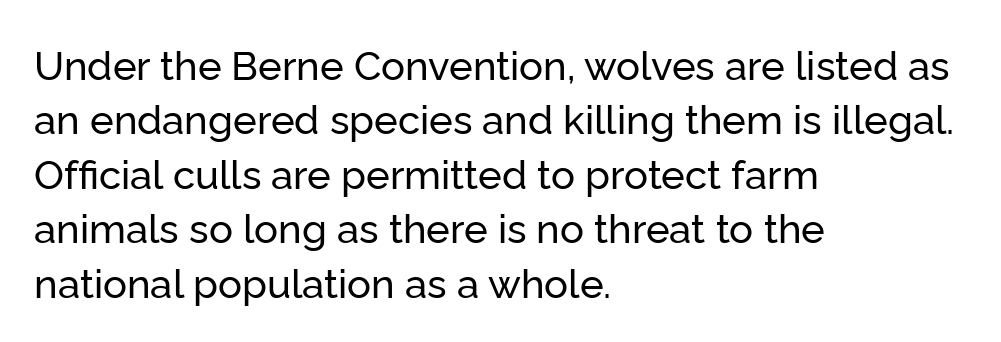
The image shows 40 px sans-serif type, upright; set left-aligned, normal line spacing (1.36x), normal letter spacing, not underlined; low stroke contrast and a medium x-height.
